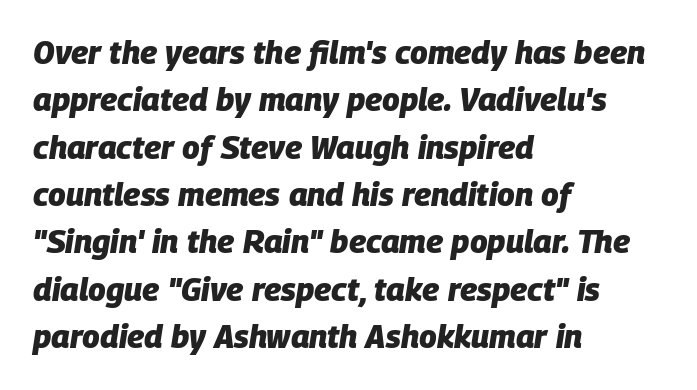
Nothing unusual about the tracking: characters are spaced as the font intends. Check under the words: just untouched page. The designer left line spacing at the default. This sample has the flowing, uneven cadence of proportional lettering. Every letter is thick-stroked: bold, no question. Slant detected: the letters are inclined.
